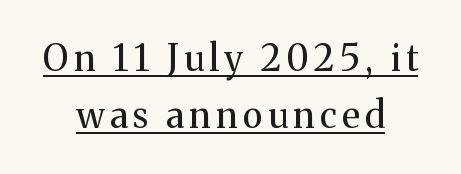
The image shows 36 px regular-weight serif type, upright; set centered, normal line spacing (1.59x), underlined; medium stroke contrast and a medium x-height.
